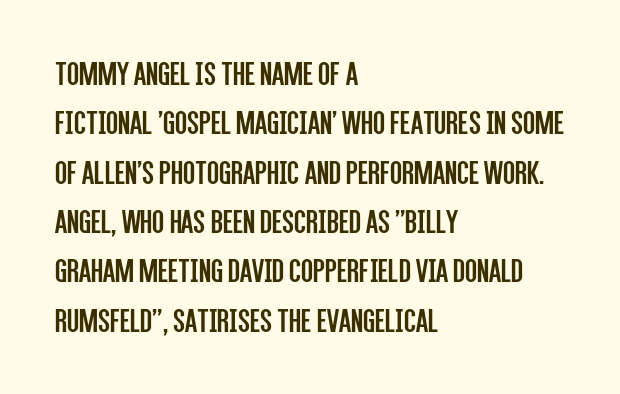
The image shows 35 px regular-weight, condensed sans-serif type, upright; set left-aligned, normal line spacing (1.41x), normal letter spacing, not underlined; low stroke contrast and a large x-height.
